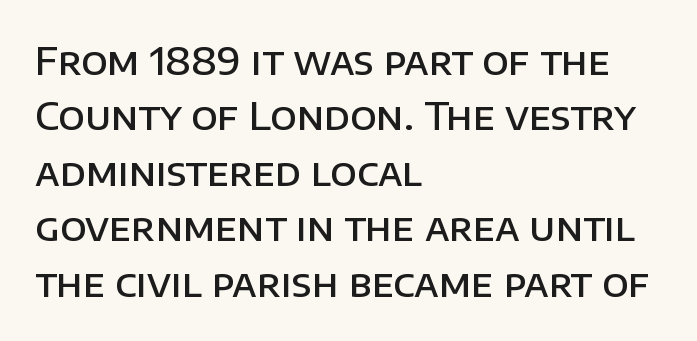
Q: Is the text bold? A: Semi-bold.
Q: Is the text italic (slanted)? A: No, it is upright.
Q: Is the typeface a serif or a sans-serif typeface? A: Sans-serif.
Q: Is the text underlined? A: No.
Q: How is the paragraph aligned? A: Left-aligned.
Q: Is the spacing between letters normal or unusually wide? A: Normal.
Q: Is the spacing between lines tight, normal or loose? A: Normal.
Q: Width (condensed, normal, or wide)? A: Normal.
Q: Stroke contrast? A: Low.
Q: x-height? A: Large.
Q: Monospaced? A: No.
